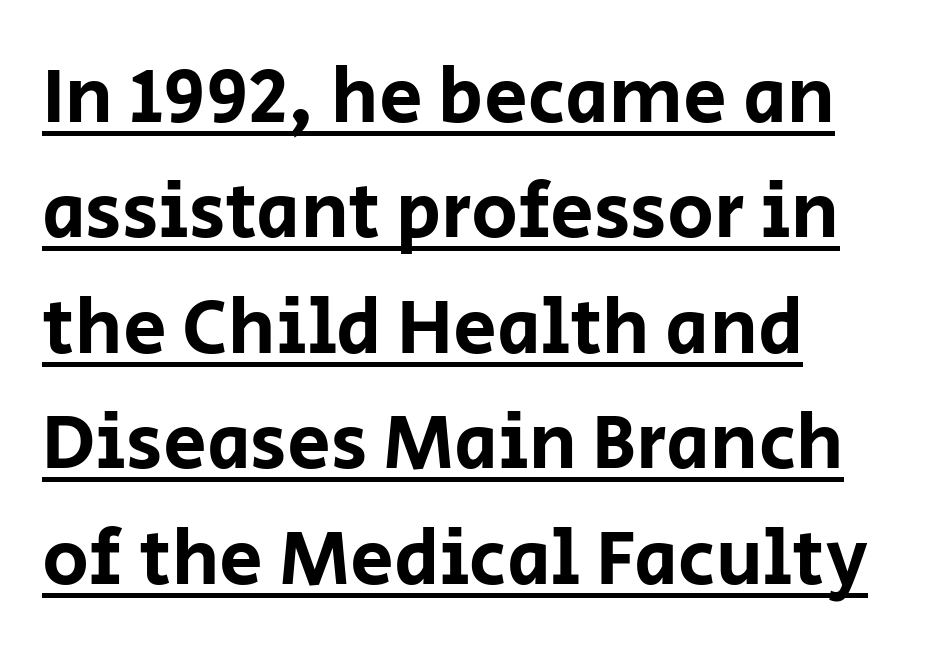
{"serif": "no", "italic": "no", "width": "normal", "stroke_contrast": "low", "x_height": "large", "monospaced": "no", "underline": "yes", "align": "left", "line_spacing": "normal", "line_spacing_ratio": 1.48, "letter_spacing": "normal", "letter_spacing_em": 0.0, "glyph_px": 78}
